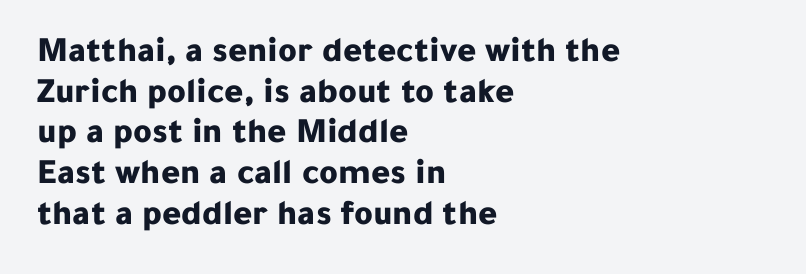
The image shows 36 px bold sans-serif type, upright; set left-aligned, tight line spacing (1.13x), normal letter spacing, not underlined; low stroke contrast and a medium x-height.
